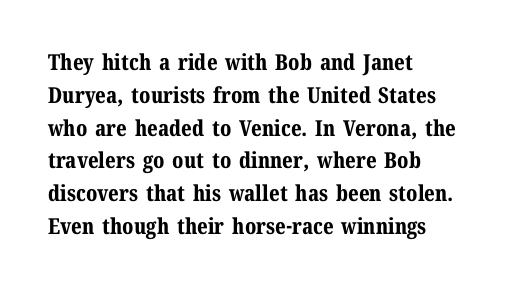
Q: Is the text bold? A: Yes.
Q: Is the text italic (slanted)? A: No, it is upright.
Q: Is the text underlined? A: No.
Q: How is the paragraph aligned? A: Left-aligned.
Q: Is the spacing between letters normal or unusually wide? A: Normal.
Q: Is the spacing between lines tight, normal or loose? A: Normal.
